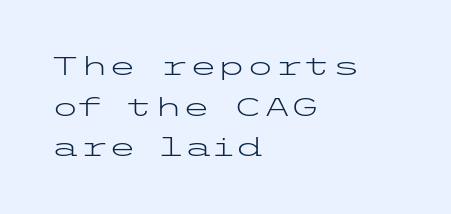
Q: Is the text bold? A: No.
Q: Is the text italic (slanted)? A: No, it is upright.
Q: Is the text underlined? A: No.
Q: How is the paragraph aligned? A: Left-aligned.
Q: Is the spacing between letters normal or unusually wide? A: Normal.
Q: Is the spacing between lines tight, normal or loose? A: Normal.
